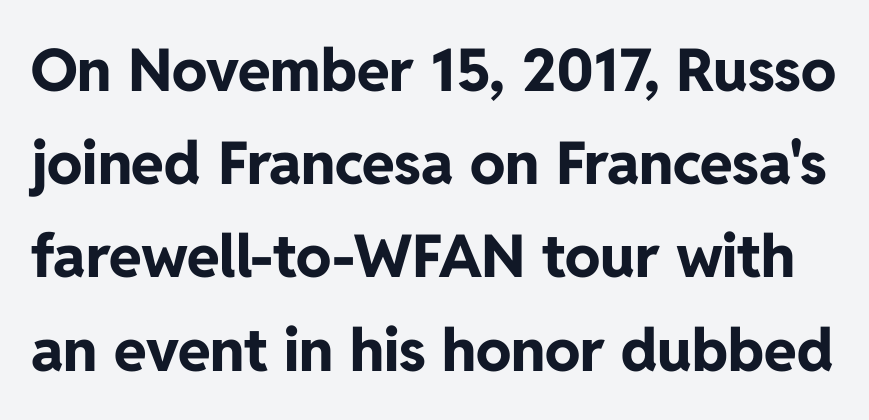
The image shows 59 px bold sans-serif type, upright; set normal line spacing (1.58x), normal letter spacing, not underlined; low stroke contrast and a medium x-height.
